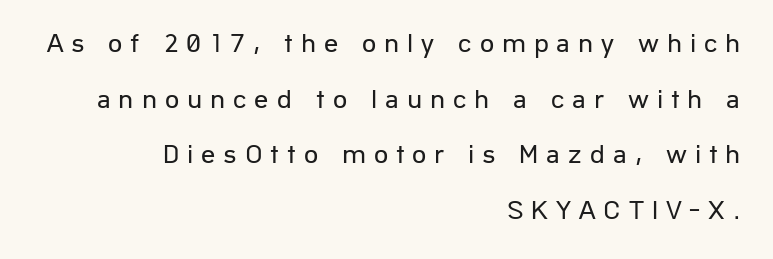
Q: Is the text bold? A: No.
Q: Is the text italic (slanted)? A: No, it is upright.
Q: Is the typeface a serif or a sans-serif typeface? A: Sans-serif.
Q: Is the text underlined? A: No.
Q: How is the paragraph aligned? A: Right-aligned.
Q: Is the spacing between letters normal or unusually wide? A: Unusually wide.
Q: Is the spacing between lines tight, normal or loose? A: Loose.
Q: Width (condensed, normal, or wide)? A: Normal.
Q: Stroke contrast? A: Low.
Q: x-height? A: Medium.
Q: Monospaced? A: No.
